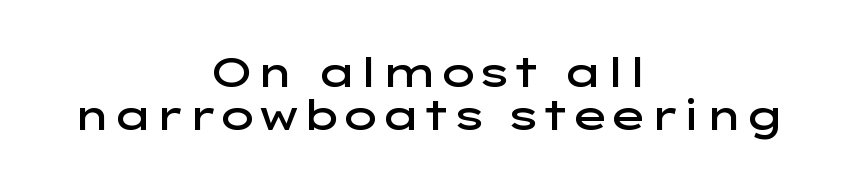
Q: Is the text bold? A: Semi-bold.
Q: Is the text italic (slanted)? A: No, it is upright.
Q: Is the typeface a serif or a sans-serif typeface? A: Sans-serif.
Q: Is the text underlined? A: No.
Q: How is the paragraph aligned? A: Centered.
Q: Is the spacing between letters normal or unusually wide? A: Normal.
Q: Is the spacing between lines tight, normal or loose? A: Tight.
Q: Width (condensed, normal, or wide)? A: Wide.
Q: Stroke contrast? A: Low.
Q: x-height? A: Medium.
Q: Monospaced? A: No.
